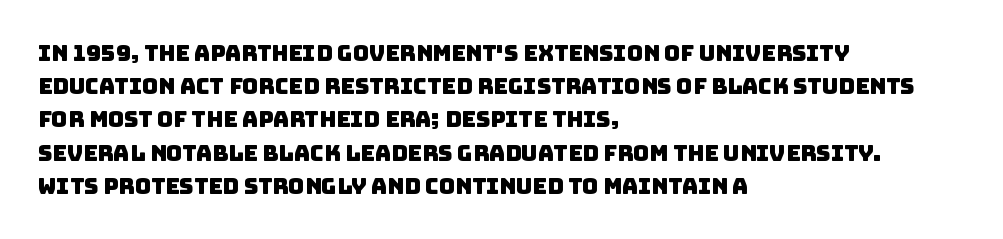
Is the letter spacing exaggerated? No — it looks like the ordinary default. Honestly, the row spacing looks completely unremarkable. This sample is left-justified, so line endings fall wherever the words run out. The space beneath each line is pristine and unruled.
